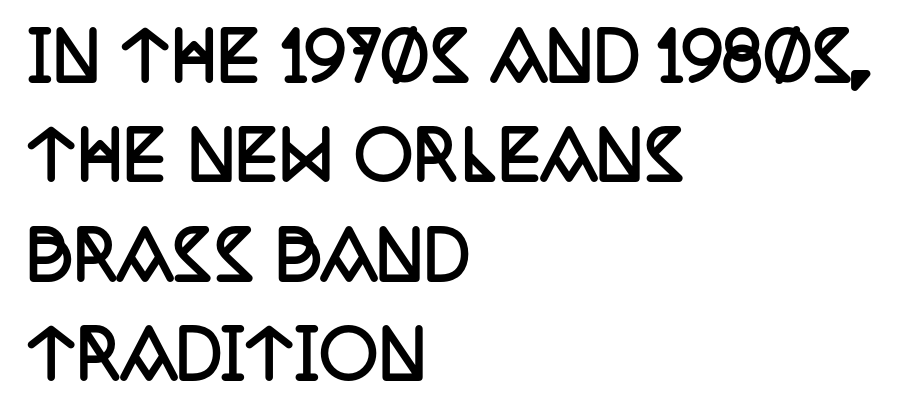
{"serif": "yes", "italic": "no", "bold": "yes", "weight": "semibold", "width": "condensed", "stroke_contrast": "low", "x_height": "large", "monospaced": "no", "underline": "no", "align": "left", "line_spacing": "normal", "line_spacing_ratio": 1.53, "letter_spacing": "normal", "letter_spacing_em": 0.0, "glyph_px": 65}
